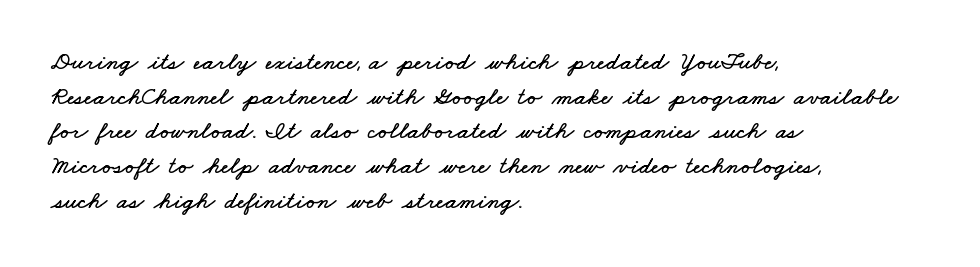
The leading is moderate, giving the passage an even texture. The passage shown is not underscored anywhere. These lines are set flush left with a ragged right edge. The tracking reads as untouched default to a designer's eye.
